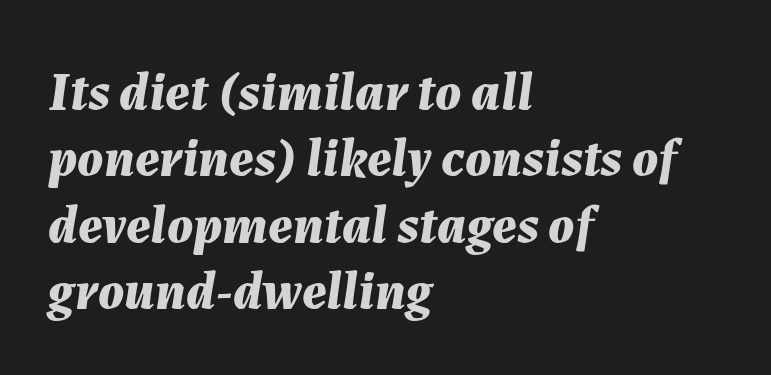
The image shows 54 px bold type, italic (leaning right); set left-aligned, line spacing 1.23x, normal letter spacing, not underlined; medium stroke contrast and a medium x-height.
